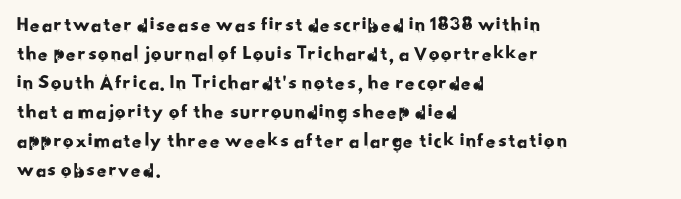
Successive baselines arrive at the customary interval. The gap between lines stays unmarked. The setting favours the left margin, as ordinary paragraphs usually do. This rendering leaves character spacing at its baseline value.
